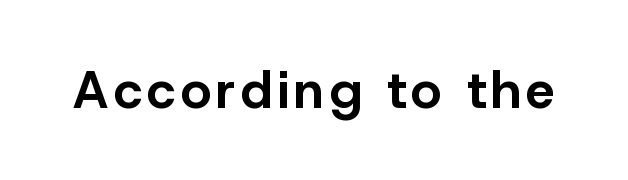
Q: Is the text bold? A: Yes.
Q: Is the text italic (slanted)? A: No, it is upright.
Q: Is the typeface a serif or a sans-serif typeface? A: Sans-serif.
Q: Is the text underlined? A: No.
Q: Width (condensed, normal, or wide)? A: Normal.
Q: Stroke contrast? A: Low.
Q: x-height? A: Medium.
Q: Monospaced? A: No.
